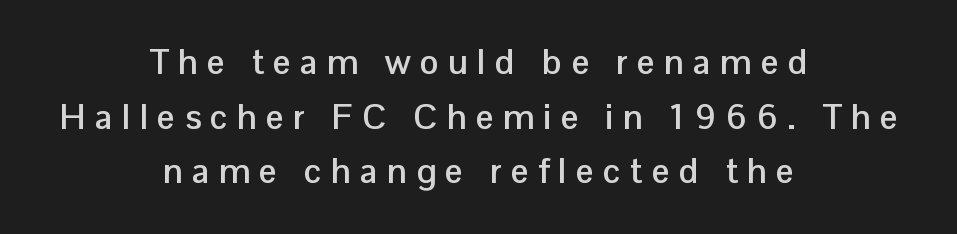
Q: Is the text bold? A: Yes.
Q: Is the text italic (slanted)? A: No, it is upright.
Q: Is the typeface a serif or a sans-serif typeface? A: Sans-serif.
Q: Is the text underlined? A: No.
Q: How is the paragraph aligned? A: Centered.
Q: Is the spacing between letters normal or unusually wide? A: Unusually wide.
Q: Is the spacing between lines tight, normal or loose? A: Normal.
Q: Width (condensed, normal, or wide)? A: Normal.
Q: Stroke contrast? A: Low.
Q: x-height? A: Medium.
Q: Monospaced? A: No.
